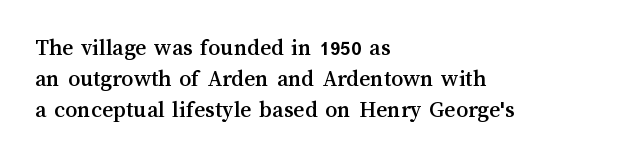
{"italic": "no", "underline": "no", "align": "left", "line_spacing": "normal", "line_spacing_ratio": 1.29, "letter_spacing": "normal", "letter_spacing_em": 0.0, "glyph_px": 24}
